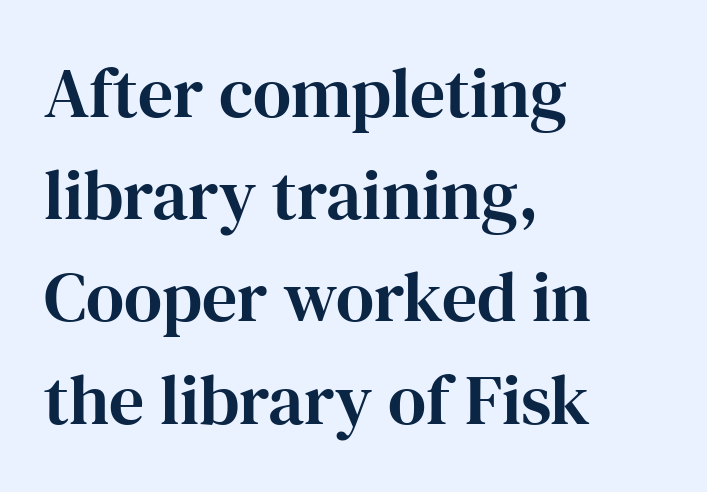
The image shows 70 px serif type, upright; set left-aligned, normal line spacing (1.46x), normal letter spacing, not underlined; high stroke contrast and a medium x-height.
